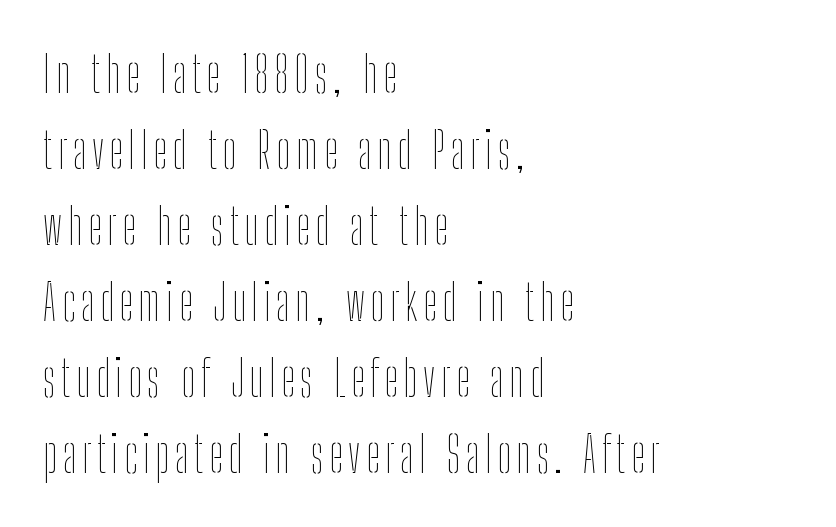
These lines are set flush left with a ragged right edge. Character widths vary here, with narrow letters taking less room than wide ones. Decoration check: the copy has no underline. Heaviness? Minimal to ordinary, like unemphasized prose.
